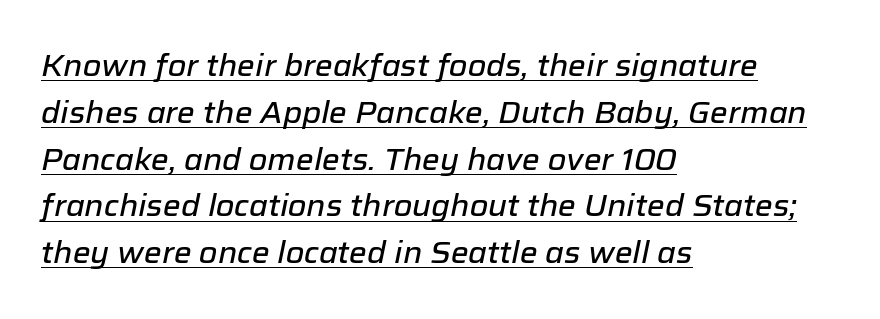
Compared with typical paragraphs, the rows here are spaced about the same. The rag falls on the right side of this text block. Looks like regular typesetting: each glyph gets only the width it needs. Compared with ordinary roman type, these characters are visibly tilted.
